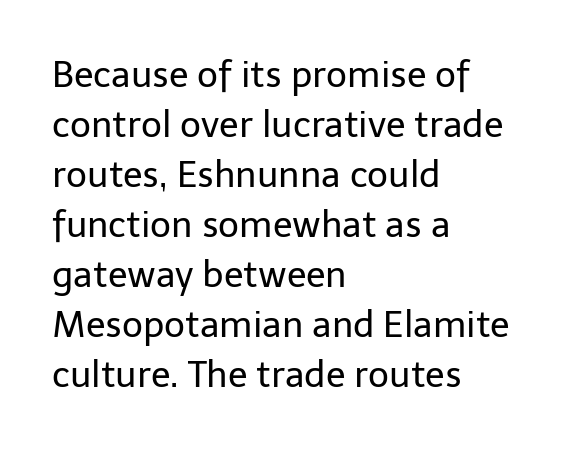
{"serif": "no", "italic": "no", "bold": "no", "weight": "regular", "width": "normal", "stroke_contrast": "low", "x_height": "medium", "monospaced": "no", "underline": "no", "align": "left", "line_spacing": "normal", "line_spacing_ratio": 1.39, "letter_spacing": "normal", "letter_spacing_em": 0.0, "glyph_px": 36}
